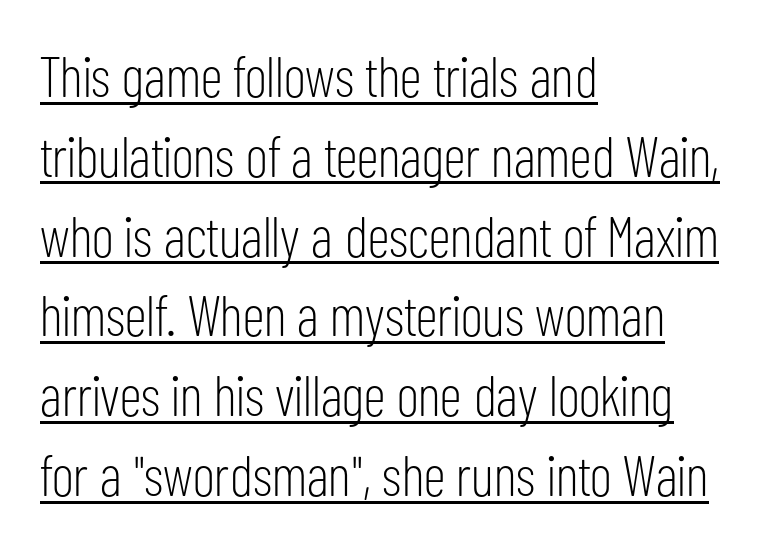
Stroke thickness stays within the range of a standard reading face or lighter. When letters stand straight like this, we call the style roman or upright. Every row of glyphs begins at an identical x-position on the left. You could not count columns in this text — the font is proportionally spaced. Each line of the rendering has a horizontal stroke beneath the glyphs. The space between consecutive lines is moderate.
